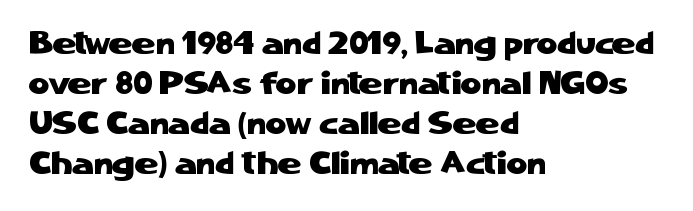
The typesetter chose a ragged-right arrangement here. Is there much room between lines? A standard amount, neither cramped nor airy. In terms of letterspacing, this is plain default setting. The typeface chosen for these lines omits serifs.
